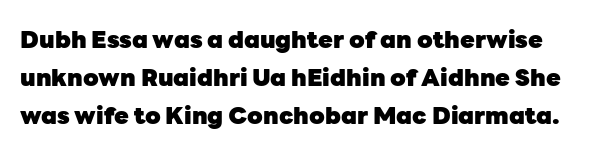
{"italic": "no", "bold": "yes", "underline": "no", "line_spacing": "normal", "line_spacing_ratio": 1.59, "letter_spacing": "normal", "letter_spacing_em": 0.0, "glyph_px": 24}
